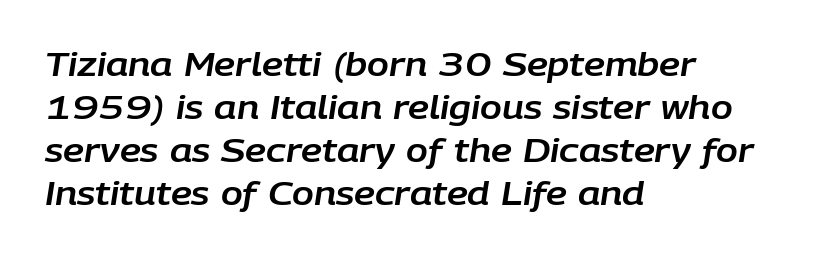
Summary of vertical rhythm: regular, with standard interline spacing. Words appear dense and cohesive because spacing is normal. Each letter keeps its own natural width here, so spacing adapts to shape. The axis of the letterforms is tilted away from vertical. This sample is left-justified, so line endings fall wherever the words run out. Descender tails drop into unmarked territory.
